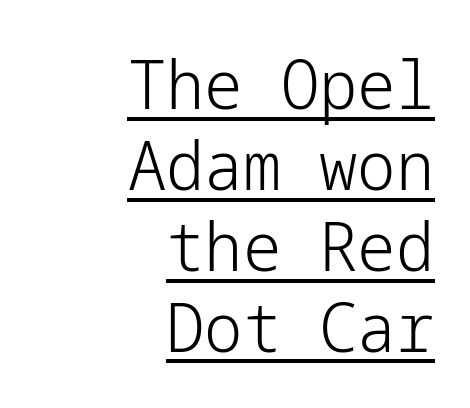
Q: Is the text bold? A: No.
Q: Is the text italic (slanted)? A: No, it is upright.
Q: Is the typeface a serif or a sans-serif typeface? A: Sans-serif.
Q: Is the text underlined? A: Yes.
Q: How is the paragraph aligned? A: Right-aligned.
Q: Is the spacing between letters normal or unusually wide? A: Normal.
Q: Width (condensed, normal, or wide)? A: Normal.
Q: Stroke contrast? A: Low.
Q: x-height? A: Medium.
